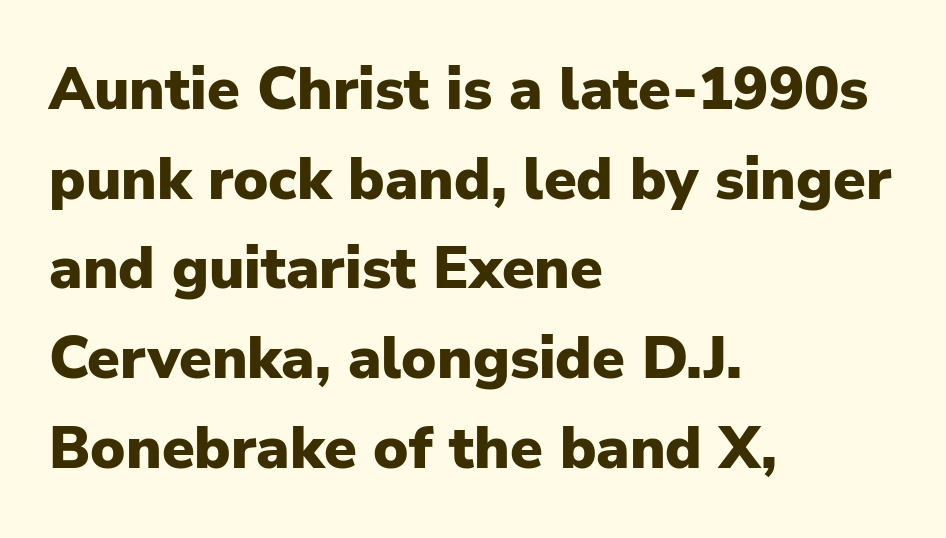
{"serif": "no", "italic": "no", "bold": "yes", "weight": "heavy", "width": "normal", "stroke_contrast": "low", "x_height": "medium", "monospaced": "no", "underline": "no", "align": "left", "line_spacing": "normal", "line_spacing_ratio": 1.52, "letter_spacing": "normal", "letter_spacing_em": 0.0, "glyph_px": 59}
